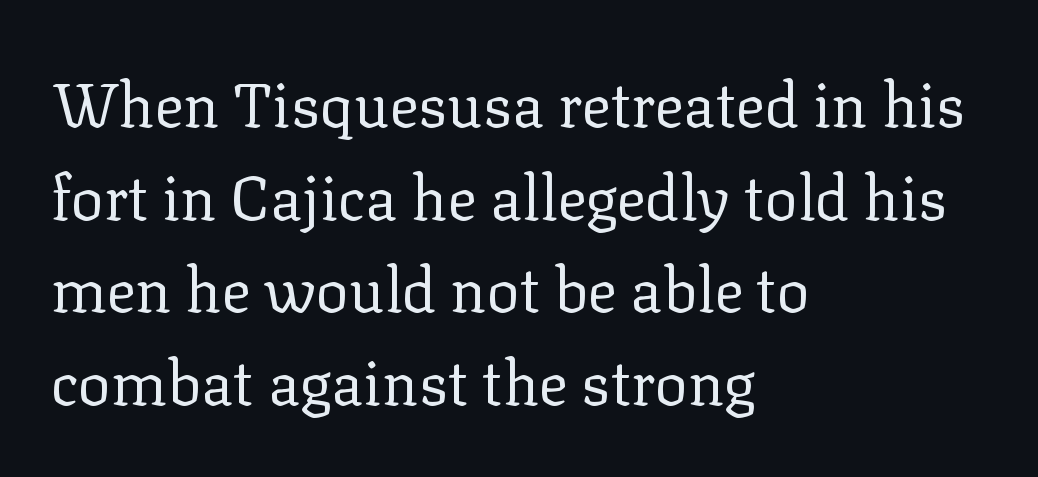
{"serif": "yes", "italic": "no", "bold": "no", "weight": "regular", "width": "normal", "stroke_contrast": "low", "x_height": "medium", "monospaced": "no", "underline": "no", "align": "left", "line_spacing": "normal", "line_spacing_ratio": 1.52, "letter_spacing": "normal", "letter_spacing_em": 0.0, "glyph_px": 61}
